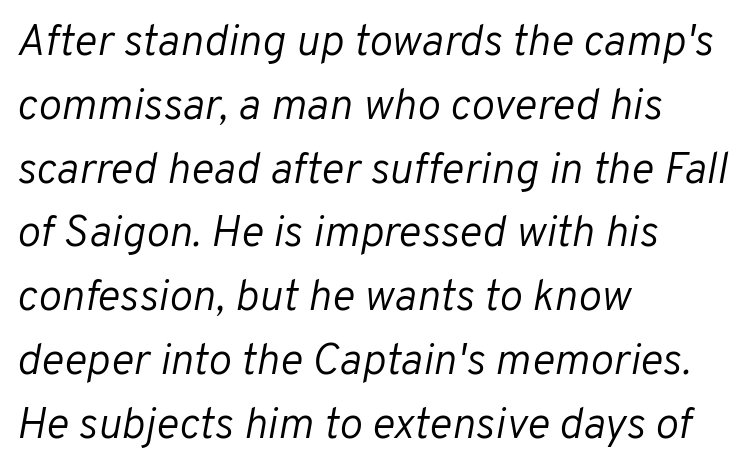
Q: Is the text bold? A: No.
Q: Is the text italic (slanted)? A: Yes, it leans right by about 10 degrees.
Q: Is the text underlined? A: No.
Q: How is the paragraph aligned? A: Left-aligned.
Q: Is the spacing between letters normal or unusually wide? A: Normal.
Q: Is the spacing between lines tight, normal or loose? A: Normal.
Q: Width (condensed, normal, or wide)? A: Normal.
Q: Stroke contrast? A: Low.
Q: x-height? A: Medium.
Q: Monospaced? A: No.
